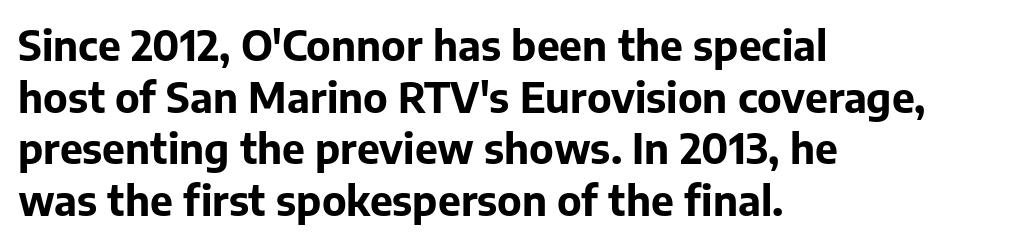
The image shows 41 px bold sans-serif type, upright; set left-aligned, normal line spacing (1.26x), normal letter spacing, not underlined; low stroke contrast and a medium x-height.
